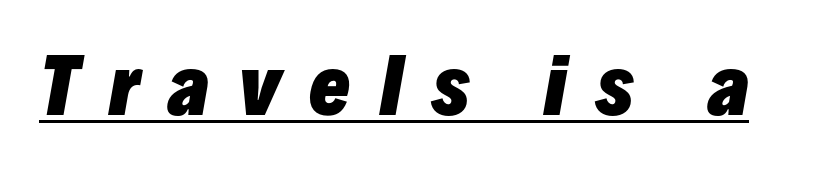
In terms of posture, this sample is oblique. The rendering uses a bold face; every stroke is thick and dark. Is there an underline? Yes — a line sits under the letters. Spacing verdict: proportional, widths tailored to each character. Does extra space separate the letters? Yes, quite a lot of it.
